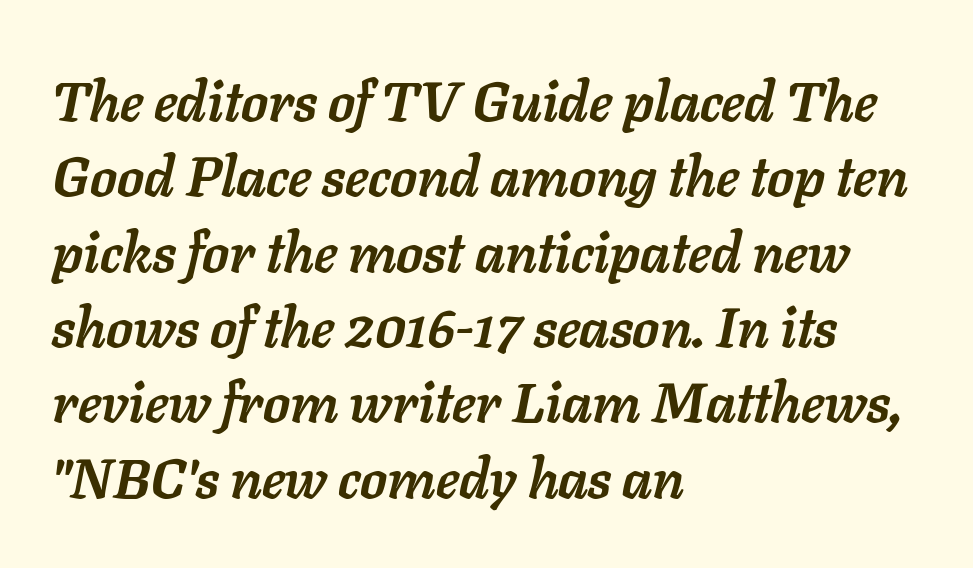
Chunky letters — that's bold for sure. The letters advance in unequal steps, a hallmark of proportional type. Descenders are the only things crossing below the line. The passage shown has conventional tracking throughout.
